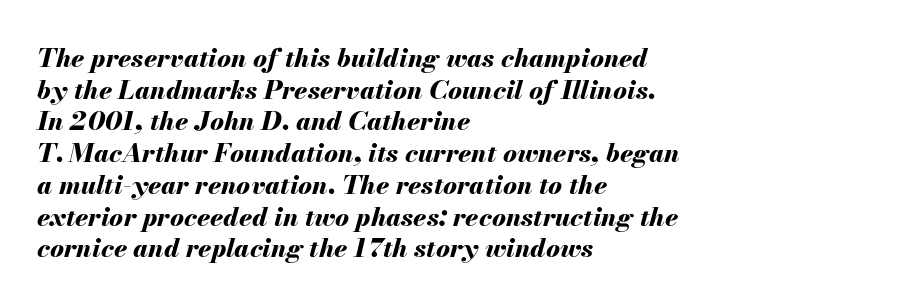
The image shows 26 px bold type, italic (leaning right); set left-aligned, line spacing 1.22x, normal letter spacing, not underlined.
